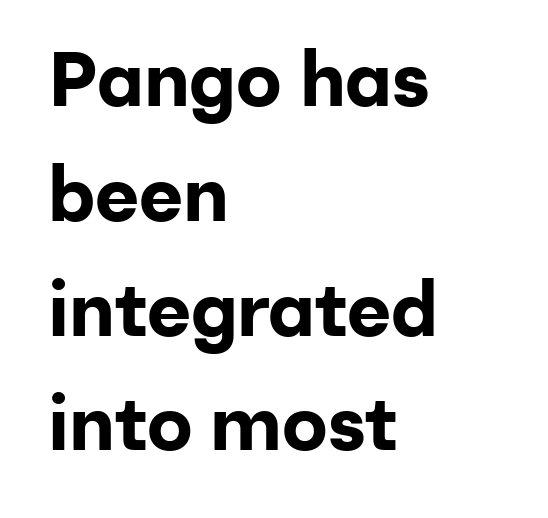
Short and long lines alike share a common starting point at left. These lines are rendered in a variable-pitch font. Strokes here are thick enough to call this a true bold. Underlining? Definitely not there. One glance says typical: line gaps are just what's usual.
